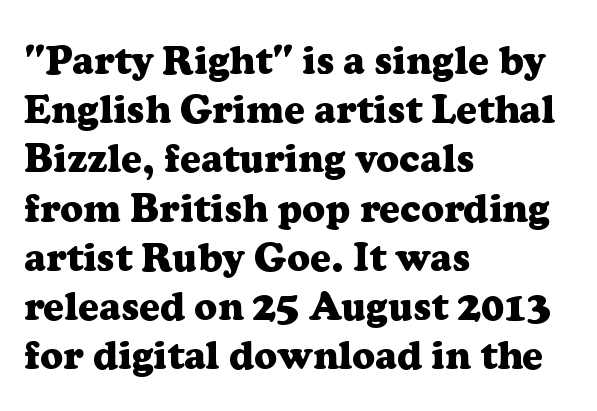
The passage is arranged the way most books set body copy — flush left. Each glyph is drawn with heavy, bold strokes. Clear beneath every line of the passage. Is this a sans? No — the strokes have serifs. Is the letter spacing exaggerated? No — it looks like the ordinary default. Ascenders rise straight up at ninety degrees.
